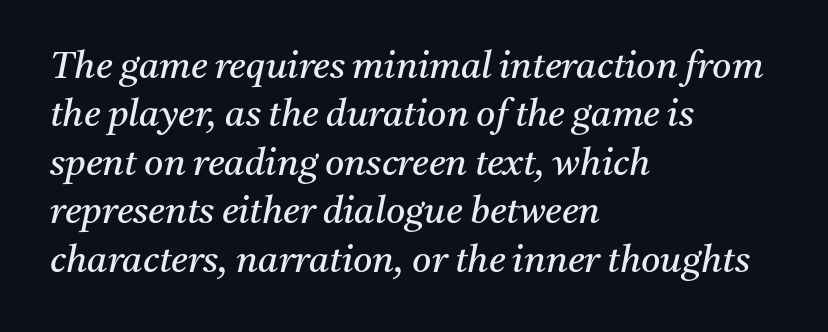
{"serif": "yes", "italic": "yes", "lean": "right", "slant_degrees": 11, "bold": "no", "weight": "regular", "width": "normal", "stroke_contrast": "medium", "x_height": "medium", "monospaced": "no", "underline": "no", "align": "left", "line_spacing": "normal", "line_spacing_ratio": 1.31, "letter_spacing": "normal", "letter_spacing_em": 0.0, "glyph_px": 37}
